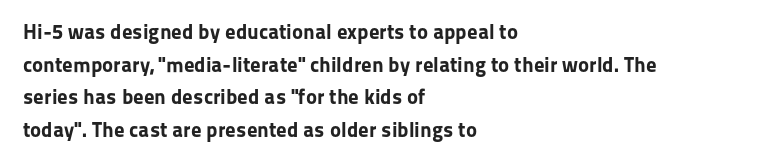
The image shows 21 px bold type, upright; set left-aligned, normal line spacing (1.55x), normal letter spacing, not underlined.
